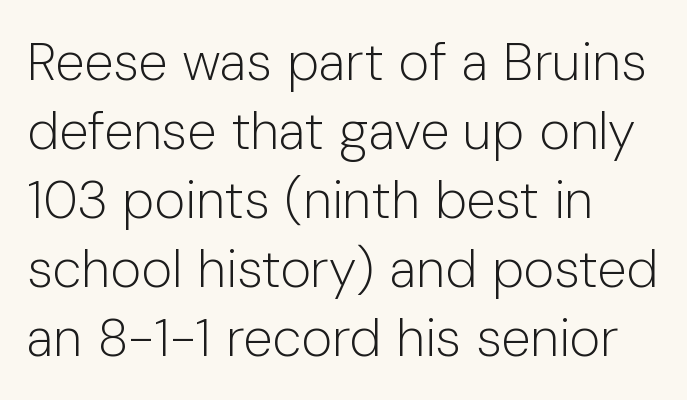
{"serif": "no", "italic": "no", "bold": "no", "weight": "light", "width": "normal", "stroke_contrast": "low", "x_height": "medium", "monospaced": "no", "underline": "no", "align": "left", "line_spacing": "normal", "line_spacing_ratio": 1.3, "letter_spacing": "normal", "letter_spacing_em": 0.0, "glyph_px": 53}
